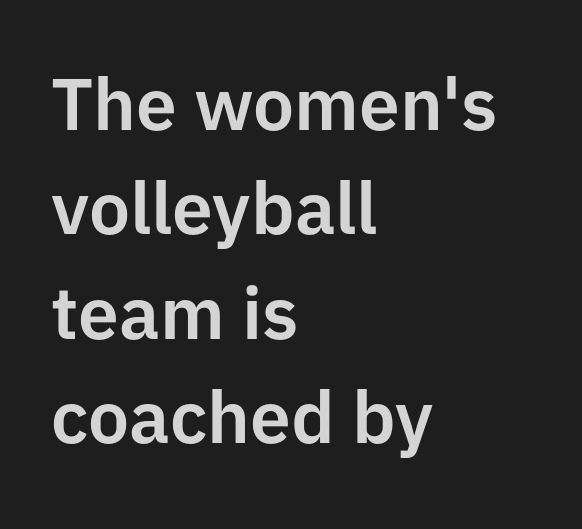
Q: Is the text italic (slanted)? A: No, it is upright.
Q: Is the typeface a serif or a sans-serif typeface? A: Sans-serif.
Q: Is the text underlined? A: No.
Q: How is the paragraph aligned? A: Left-aligned.
Q: Is the spacing between letters normal or unusually wide? A: Normal.
Q: Is the spacing between lines tight, normal or loose? A: Normal.
Q: Width (condensed, normal, or wide)? A: Normal.
Q: Stroke contrast? A: Low.
Q: x-height? A: Medium.
Q: Monospaced? A: No.
